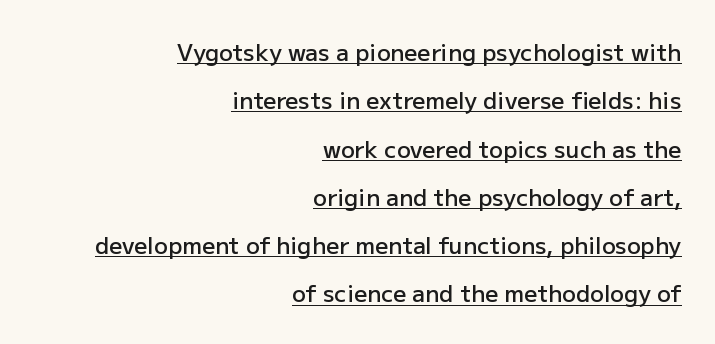
The image shows 23 px text type, upright; set right-aligned, loose line spacing (2.1x), normal letter spacing, underlined.
